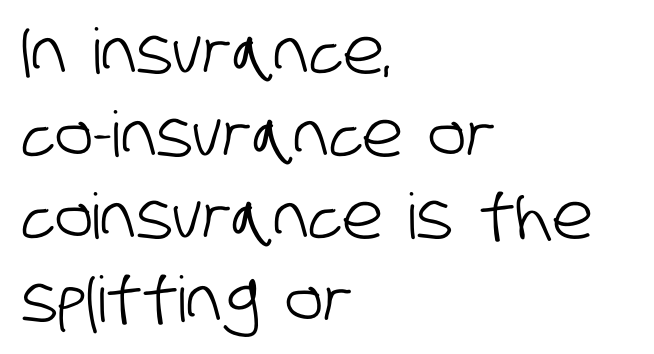
The specimen omits any rule beneath the text block's lines. Line spacing here is normal. Leftover space on each line is placed entirely after the last word. This sample uses a sans-serif face. Words appear dense and cohesive because spacing is normal. Each letter keeps its own natural width here, so spacing adapts to shape.
